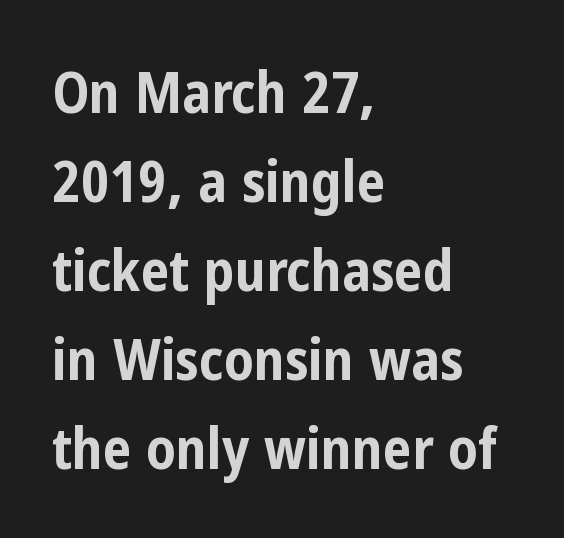
Every character sits straight up, as roman type does. The type is set solid horizontally, with unmodified tracking. The glyphs in this specimen are sans serif. The passage shown is not underscored anywhere. This block has exactly the height ordinary leading produces.
